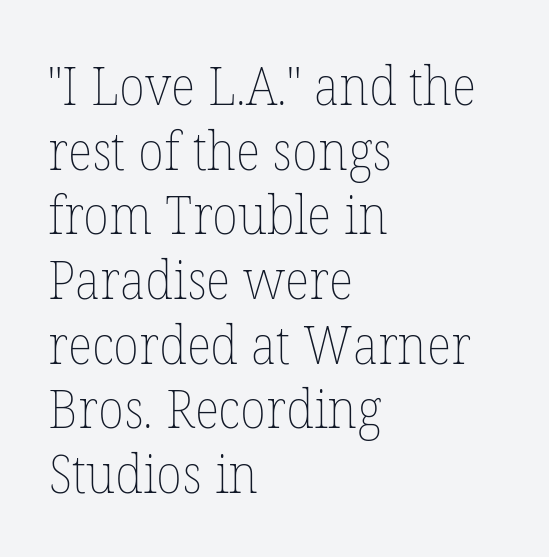
Q: Is the text bold? A: No.
Q: Is the text italic (slanted)? A: No, it is upright.
Q: Is the text underlined? A: No.
Q: How is the paragraph aligned? A: Left-aligned.
Q: Is the spacing between letters normal or unusually wide? A: Normal.
Q: Width (condensed, normal, or wide)? A: Normal.
Q: Stroke contrast? A: Low.
Q: x-height? A: Medium.
Q: Monospaced? A: No.
